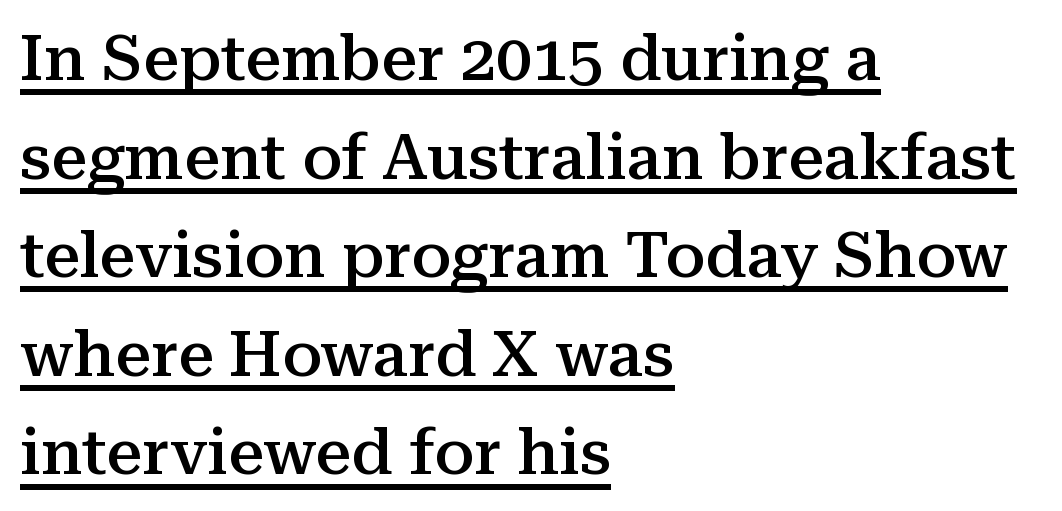
Slightly chunky letters — semibold, I'd say, not full bold. Type style note: has serifs. Do the characters align in a grid? No, the font is proportional. The rendering keeps characters at their native spacing. Whoever set this chose a conventional vertical rhythm. The compositor pushed each line to the left boundary.
